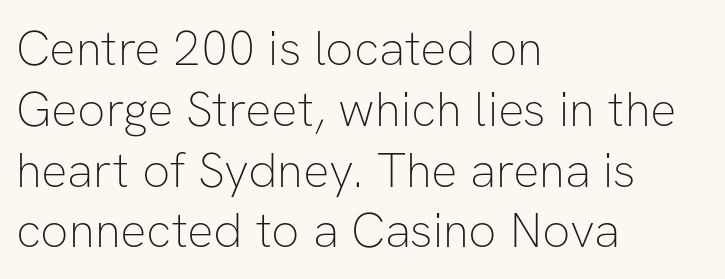
Type without underlining. This sample uses plain, unmodified letter spacing. No chunkiness to these letters — they're not bold. Is this a sans? Yes — the strokes have no serifs. Here the designer chose a conventional face with non-uniform glyph widths. A classic flush-left, rag-right setting is used for this passage.
